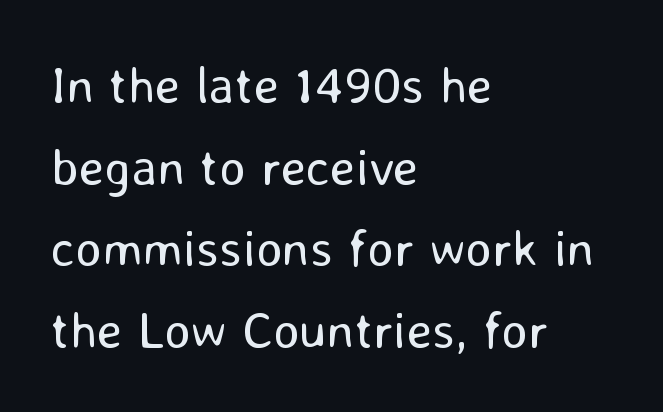
{"serif": "no", "italic": "no", "bold": "no", "weight": "regular", "width": "normal", "stroke_contrast": "low", "x_height": "medium", "monospaced": "no", "underline": "no", "align": "left", "line_spacing": "normal", "line_spacing_ratio": 1.57, "letter_spacing": "normal", "letter_spacing_em": 0.0, "glyph_px": 52}
